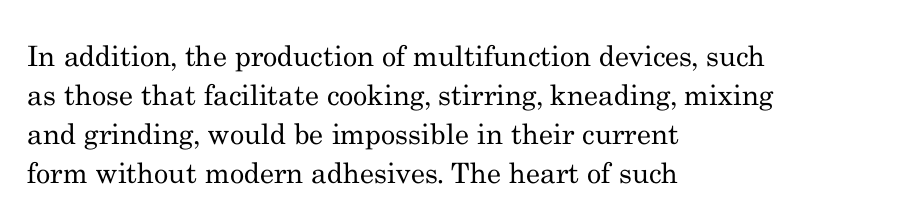
{"serif": "yes", "italic": "no", "bold": "no", "weight": "regular", "width": "normal", "stroke_contrast": "medium", "x_height": "small", "monospaced": "no", "underline": "no", "align": "left", "line_spacing": "normal", "line_spacing_ratio": 1.39, "letter_spacing": "normal", "letter_spacing_em": 0.0, "glyph_px": 28}
